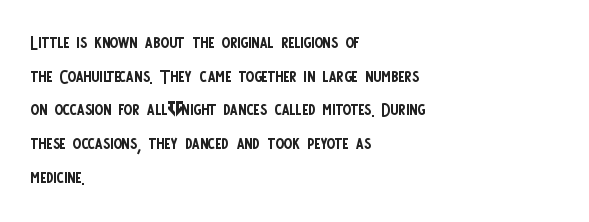
{"italic": "no", "bold": "no", "underline": "no", "align": "left", "line_spacing": "normal", "line_spacing_ratio": 1.35, "letter_spacing": "normal", "letter_spacing_em": 0.0, "glyph_px": 25}
